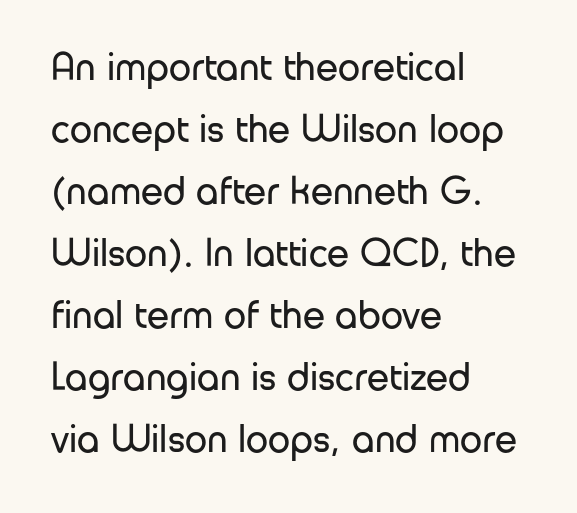
Here the glyphs are tracked normally, forming tight word shapes. You could not count columns in this text — the font is proportionally spaced. The letters look calm and open, with moderate or lighter stems. Plain, unruled lines of type. This block has exactly the height ordinary leading produces. Teacher's note: observe the even left margin — that is flush-left alignment.
